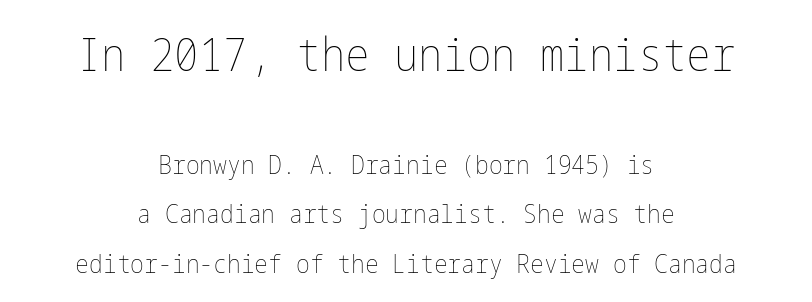
{"italic": "no", "bold": "no", "weight": "thin", "width": "condensed", "stroke_contrast": "low", "x_height": "medium", "underline": "no", "align": "center", "line_spacing": "loose", "line_spacing_ratio": 1.91, "letter_spacing": "normal", "letter_spacing_em": 0.0, "larger_block": "first", "size_ratio": 1.77, "glyph_px": 46}
